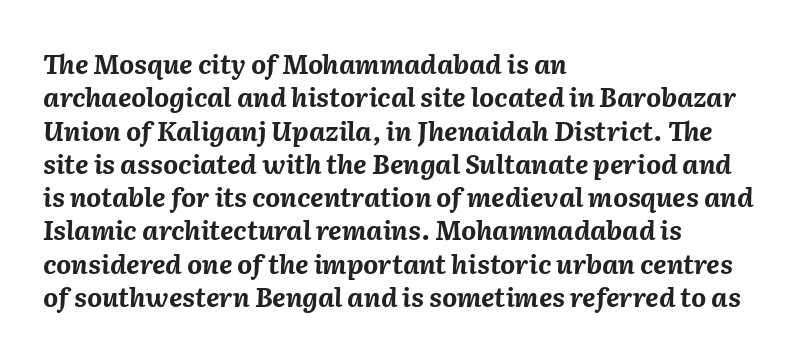
The image shows 26 px bold type, italic (leaning right); set left-aligned, normal line spacing (1.28x), normal letter spacing, not underlined.
